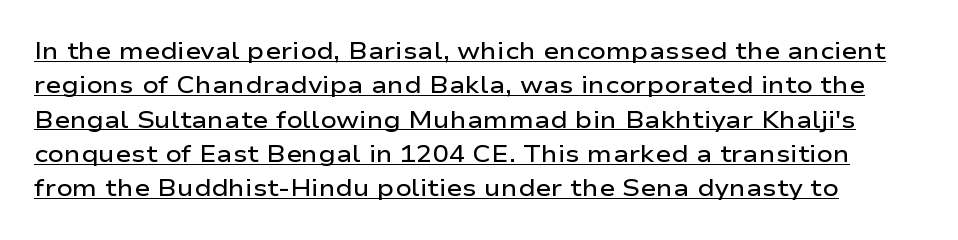
{"italic": "no", "bold": "semi", "underline": "yes", "line_spacing": "normal", "line_spacing_ratio": 1.43, "letter_spacing": "normal", "letter_spacing_em": 0.0, "glyph_px": 24}
